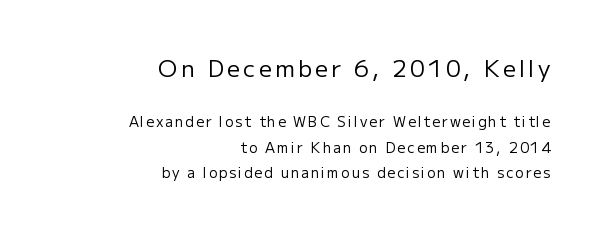
The passage shown is not underscored anywhere. The rag falls on the left side of this text block. Weight: regular or lighter. This sample uses an upright cut, with every glyph sitting square on the baseline. The passage shown begins with its larger block and ends with its smaller one.
